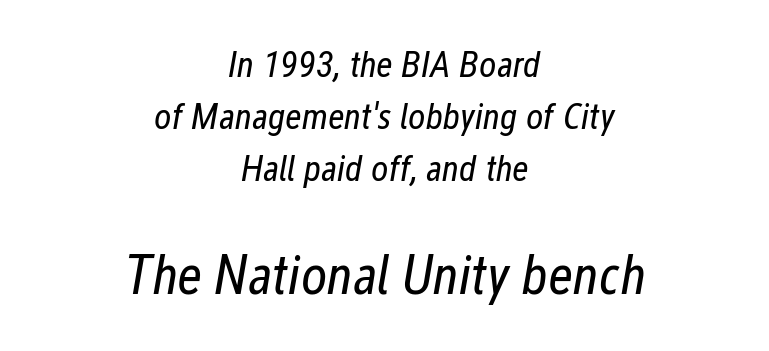
Here the designer chose a conventional face with non-uniform glyph widths. No heavy texture on the line: the type isn't bold. The zone under the glyphs is completely vacant. The passage shown stacks its lines at a standard gap.
